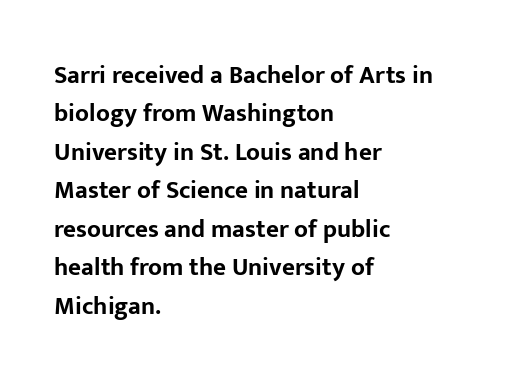
Here the glyphs are tracked normally, forming tight word shapes. Does the weight exceed regular? Yes, all the way to bold. The text block is weighted toward the left margin, trailing off unevenly rightward. Style check: upright. Notice how descenders clear the ascenders below comfortably — that's standard leading. Glance below the letters and you will spot only blank space.
